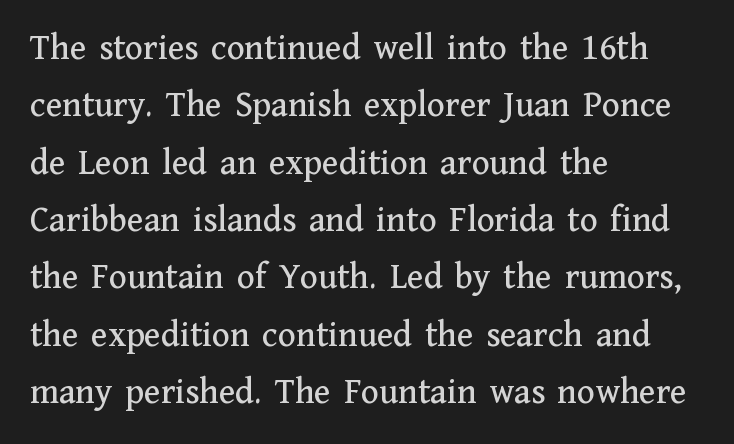
The passage shown is typeset with a serif family. Is the block centered? No — it sits flush against the left margin. This sample has the flowing, uneven cadence of proportional lettering. Characters follow at the spacing the type designer built in.
